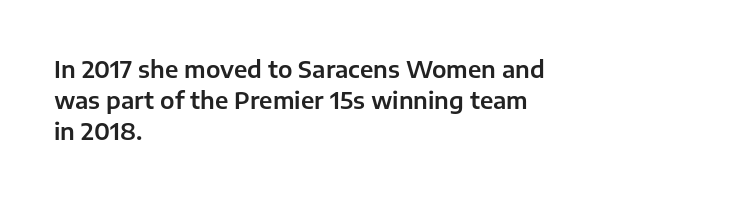
{"italic": "no", "underline": "no", "align": "left", "line_spacing": "normal", "line_spacing_ratio": 1.34, "letter_spacing": "normal", "letter_spacing_em": 0.0, "glyph_px": 23}
